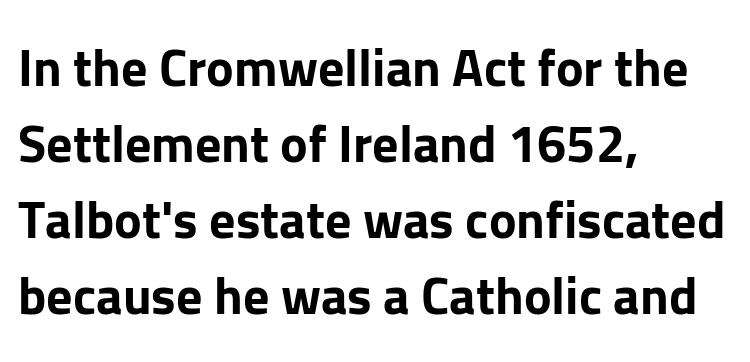
{"serif": "no", "italic": "no", "bold": "yes", "weight": "bold", "width": "normal", "stroke_contrast": "low", "x_height": "medium", "monospaced": "no", "underline": "no", "align": "left", "line_spacing": "normal", "line_spacing_ratio": 1.46, "letter_spacing": "normal", "letter_spacing_em": 0.0, "glyph_px": 52}
